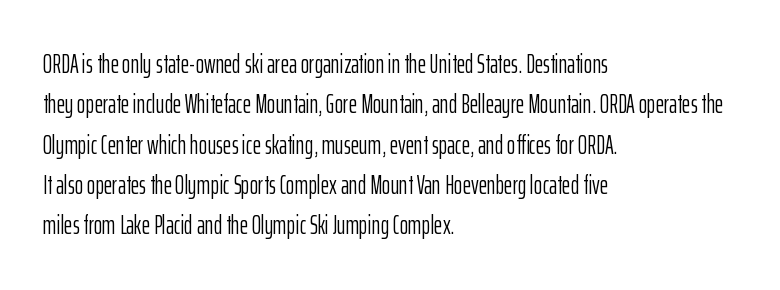
The image shows 26 px text type, upright; set left-aligned, normal line spacing (1.55x), normal letter spacing, not underlined.
